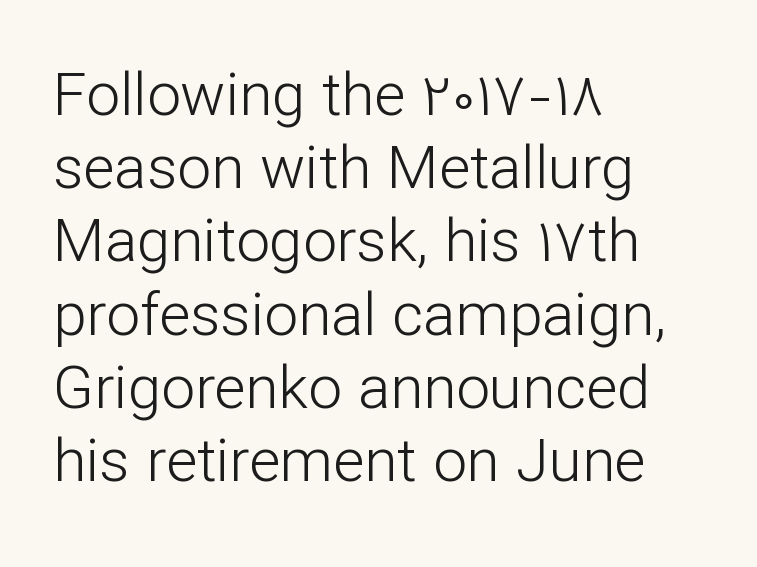
Q: Is the text bold? A: No.
Q: Is the text italic (slanted)? A: No, it is upright.
Q: Is the typeface a serif or a sans-serif typeface? A: Sans-serif.
Q: Is the text underlined? A: No.
Q: How is the paragraph aligned? A: Left-aligned.
Q: Is the spacing between letters normal or unusually wide? A: Normal.
Q: Width (condensed, normal, or wide)? A: Normal.
Q: Stroke contrast? A: Low.
Q: x-height? A: Medium.
Q: Monospaced? A: No.
